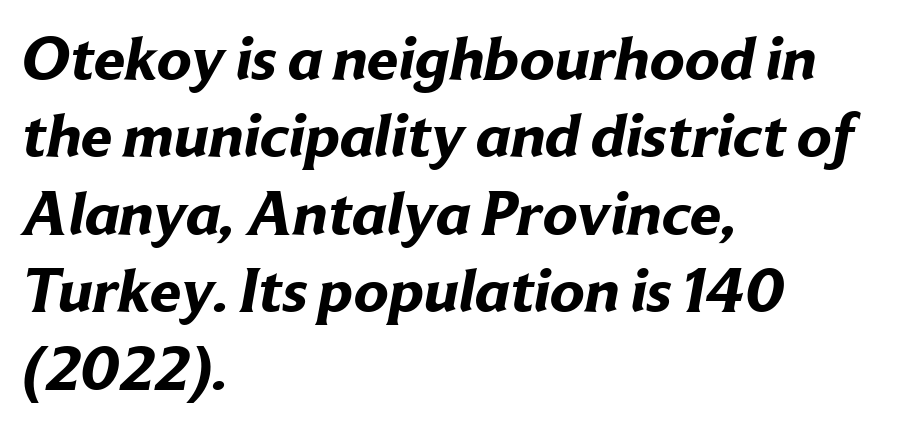
{"serif": "no", "bold": "yes", "weight": "bold", "width": "normal", "stroke_contrast": "low", "x_height": "medium", "monospaced": "no", "underline": "no", "align": "left", "line_spacing_ratio": 1.23, "letter_spacing": "normal", "letter_spacing_em": 0.0, "glyph_px": 63}
